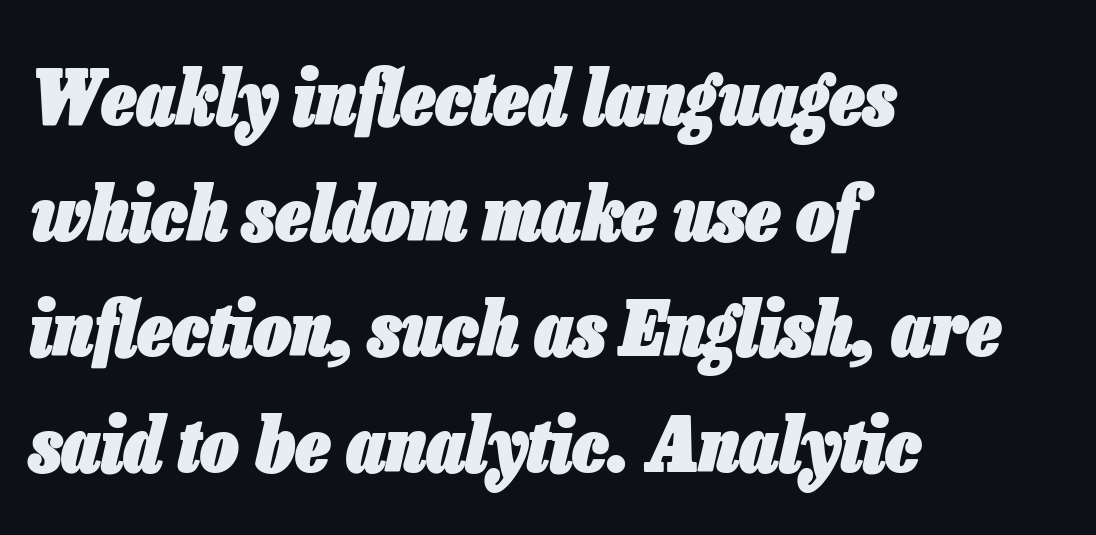
{"italic": "yes", "lean": "right", "slant_degrees": 13, "bold": "yes", "weight": "heavy", "width": "condensed", "stroke_contrast": "low", "x_height": "medium", "monospaced": "no", "underline": "no", "align": "left", "line_spacing": "normal", "line_spacing_ratio": 1.52, "letter_spacing": "normal", "letter_spacing_em": 0.0, "glyph_px": 76}
